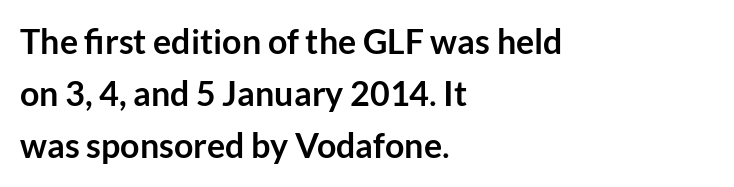
{"serif": "no", "italic": "no", "bold": "yes", "weight": "semibold", "width": "normal", "stroke_contrast": "low", "x_height": "medium", "monospaced": "no", "underline": "no", "align": "left", "line_spacing": "normal", "line_spacing_ratio": 1.53, "letter_spacing": "normal", "letter_spacing_em": 0.0, "glyph_px": 34}
